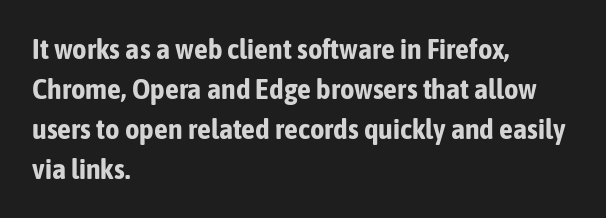
The image shows 28 px bold, condensed sans-serif type, upright; set left-aligned, normal line spacing (1.43x), normal letter spacing, not underlined; low stroke contrast and a medium x-height.
